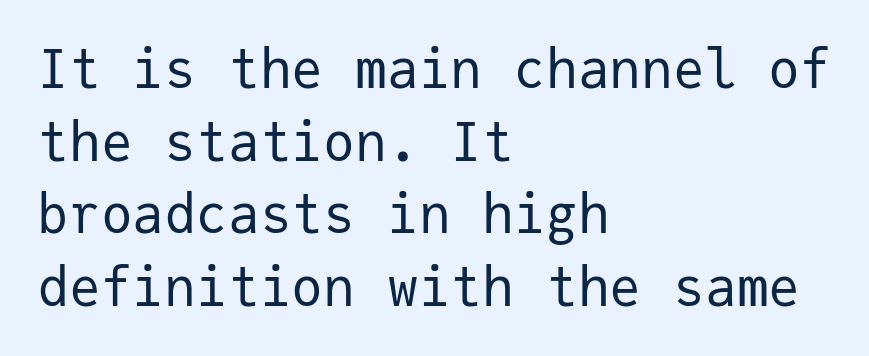
{"serif": "no", "italic": "no", "bold": "no", "weight": "regular", "width": "normal", "stroke_contrast": "low", "x_height": "medium", "monospaced": "yes", "underline": "no", "align": "left", "line_spacing": "normal", "line_spacing_ratio": 1.37, "letter_spacing": "normal", "letter_spacing_em": 0.0, "glyph_px": 53}
